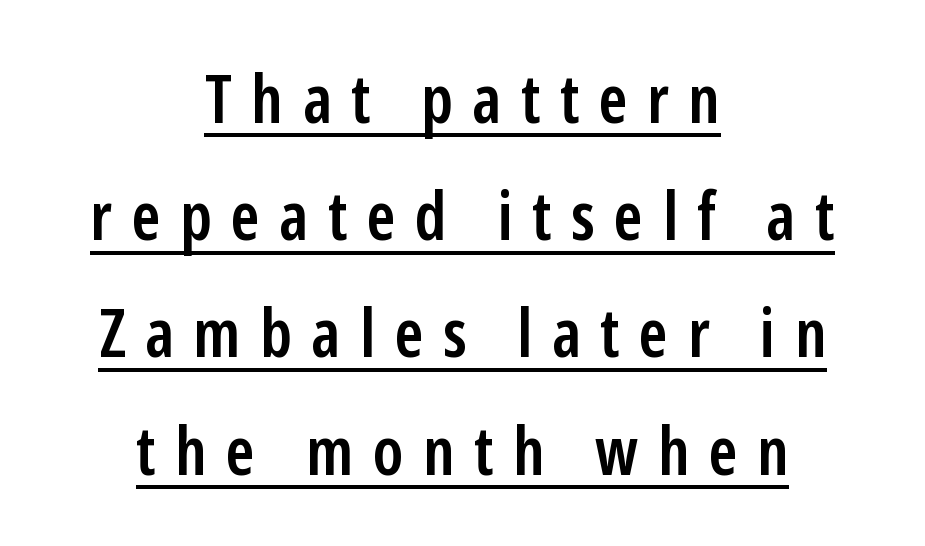
The image shows 67 px semibold, condensed sans-serif type, upright; set centered, line spacing 1.75x, unusually wide letter spacing (+0.29 em), underlined; low stroke contrast and a medium x-height.
